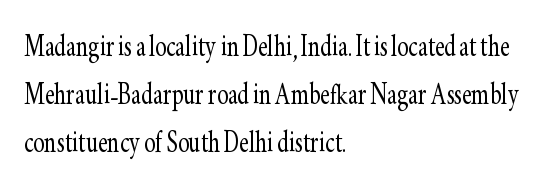
The image shows 34 px light, condensed serif type, upright; set left-aligned, normal line spacing (1.41x), normal letter spacing, not underlined; low stroke contrast and a small x-height.
